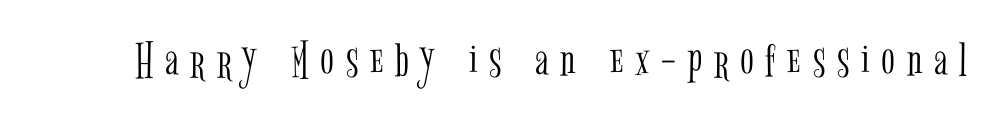
Q: Is the text bold? A: No.
Q: Is the text italic (slanted)? A: No, it is upright.
Q: Is the typeface a serif or a sans-serif typeface? A: Serif.
Q: Is the text underlined? A: No.
Q: Is the spacing between letters normal or unusually wide? A: Unusually wide.
Q: Width (condensed, normal, or wide)? A: Condensed.
Q: Stroke contrast? A: Low.
Q: x-height? A: Medium.
Q: Monospaced? A: No.
